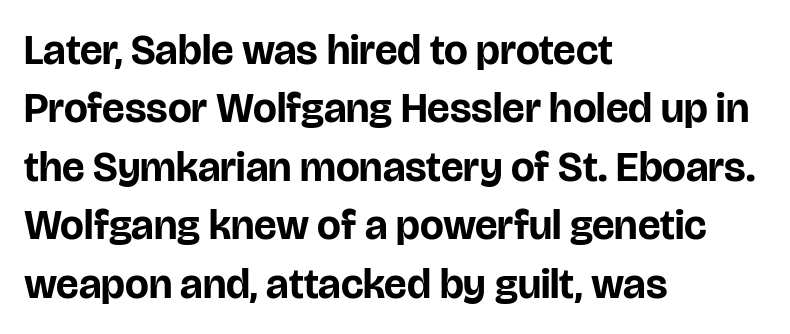
{"serif": "no", "italic": "no", "bold": "yes", "weight": "bold", "width": "normal", "stroke_contrast": "low", "x_height": "large", "monospaced": "no", "underline": "no", "align": "left", "line_spacing": "normal", "line_spacing_ratio": 1.39, "letter_spacing": "normal", "letter_spacing_em": 0.0, "glyph_px": 42}
